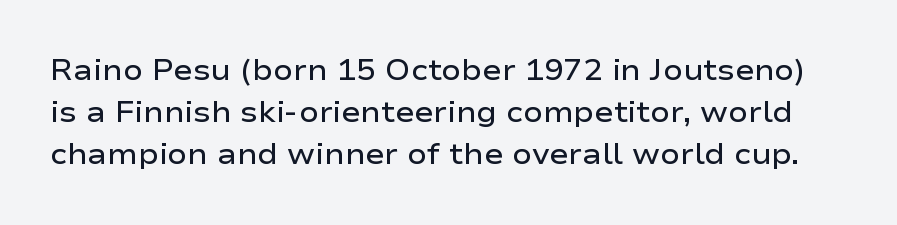
The image shows 29 px semibold, wide sans-serif type, upright; set normal line spacing (1.44x), normal letter spacing, not underlined; low stroke contrast and a medium x-height.
